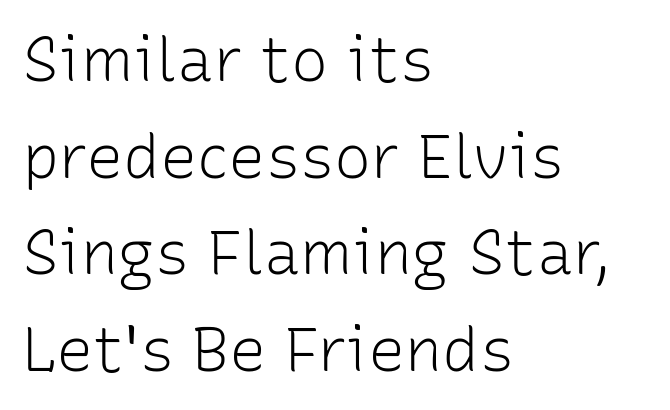
The text block is weighted toward the left margin, trailing off unevenly rightward. A quiet, ordinary-to-light weight characterises the typeface. The designer left line spacing at the default. Inter-character spacing is left at the font's built-in metrics. Vertical strokes here are truly vertical. A clean baseline with only descenders dipping below it.
